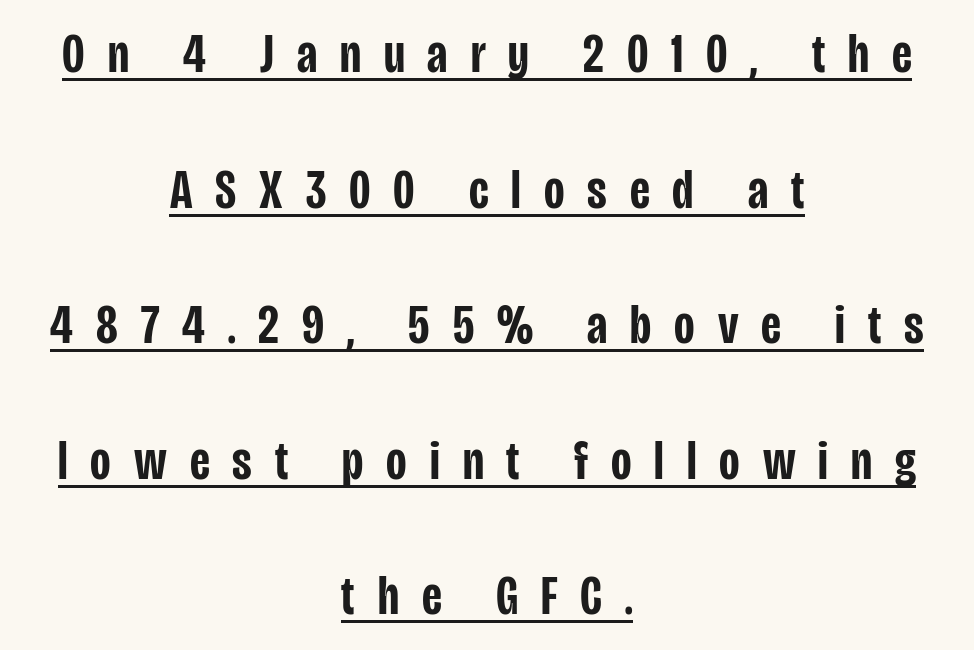
{"serif": "no", "italic": "no", "bold": "semi", "weight": "semibold", "width": "condensed", "stroke_contrast": "low", "x_height": "large", "monospaced": "no", "underline": "yes", "align": "center", "line_spacing": "loose", "line_spacing_ratio": 2.42, "letter_spacing": "wide", "letter_spacing_em": 0.41, "glyph_px": 56}
